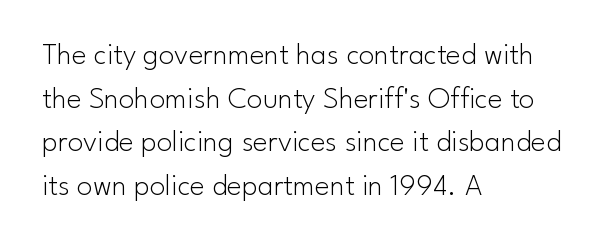
{"serif": "no", "italic": "no", "bold": "no", "weight": "light", "width": "normal", "stroke_contrast": "low", "x_height": "small", "monospaced": "no", "underline": "no", "align": "left", "line_spacing": "normal", "line_spacing_ratio": 1.41, "letter_spacing": "normal", "letter_spacing_em": 0.0, "glyph_px": 31}
